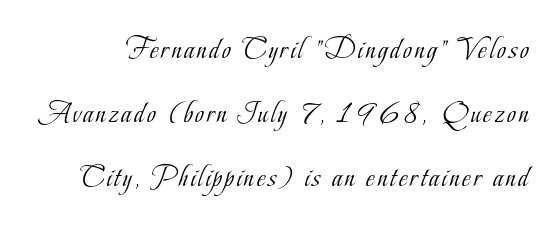
Do the characters align in a grid? No, the font is proportional. The leading is generous, giving the passage an open texture. Nobody drew a line under any word here. Weight: not bold — regular or lighter. Unlike a clean sans, this face finishes its strokes with serifs.
